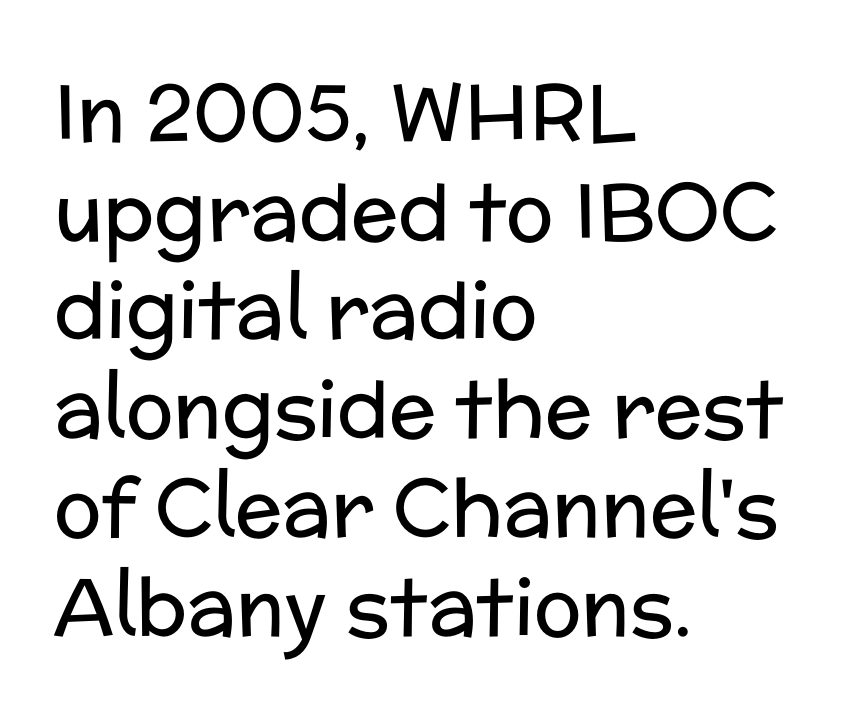
The image shows 79 px regular-weight sans-serif type, upright; set left-aligned, normal line spacing (1.25x), normal letter spacing, not underlined; low stroke contrast and a medium x-height.
